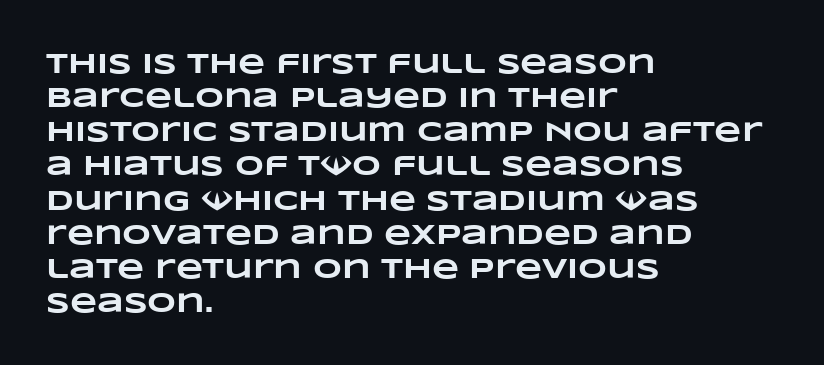
Decoration check: the copy has no underline. Think of a printed novel: that variable character pitch is what you see here. Inter-character spacing is left at the font's built-in metrics. Does the copy run flush right? No — it runs flush left. Summary of weight: heavy, a full bold.
